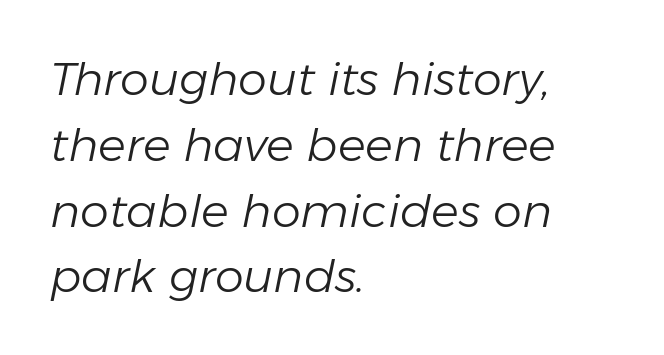
{"italic": "yes", "lean": "right", "slant_degrees": 11, "bold": "no", "weight": "light", "width": "normal", "stroke_contrast": "low", "x_height": "medium", "monospaced": "no", "underline": "no", "align": "left", "line_spacing": "normal", "line_spacing_ratio": 1.43, "letter_spacing": "normal", "letter_spacing_em": 0.0, "glyph_px": 46}
